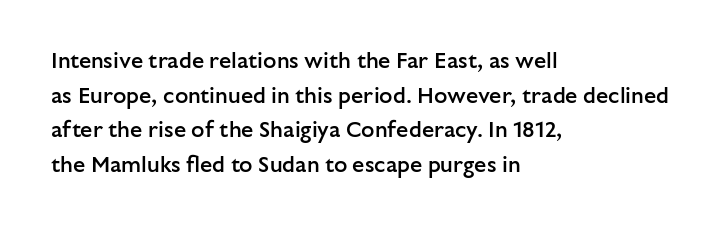
The font's upright variant was chosen for this text. Is the letter spacing exaggerated? No — it looks like the ordinary default. The face used here is a semibold: visibly heavier than regular, lighter than bold. Students, observe: this is what conventionally led text looks like. Every row of glyphs begins at an identical x-position on the left. Words float on clear page, feet unadorned.
